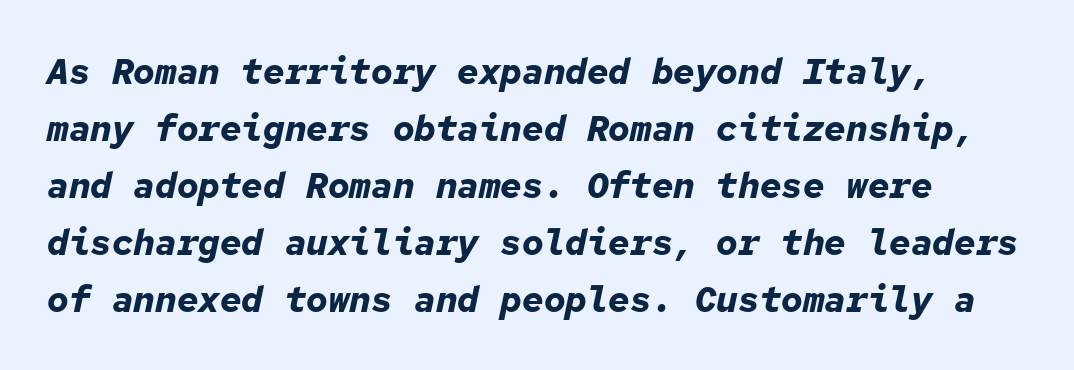
Q: Is the text bold? A: Yes.
Q: Is the text italic (slanted)? A: Yes, it leans right by about 12 degrees.
Q: Is the text underlined? A: No.
Q: Is the spacing between letters normal or unusually wide? A: Normal.
Q: Is the spacing between lines tight, normal or loose? A: Normal.
Q: Width (condensed, normal, or wide)? A: Normal.
Q: Stroke contrast? A: Low.
Q: x-height? A: Medium.
Q: Monospaced? A: Yes.
